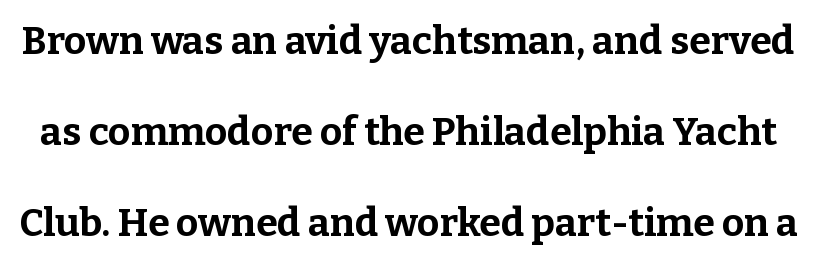
Q: Is the text bold? A: Yes.
Q: Is the text italic (slanted)? A: No, it is upright.
Q: Is the typeface a serif or a sans-serif typeface? A: Serif.
Q: Is the text underlined? A: No.
Q: Is the spacing between letters normal or unusually wide? A: Normal.
Q: Is the spacing between lines tight, normal or loose? A: Loose.
Q: Width (condensed, normal, or wide)? A: Normal.
Q: Stroke contrast? A: Low.
Q: x-height? A: Medium.
Q: Monospaced? A: No.
